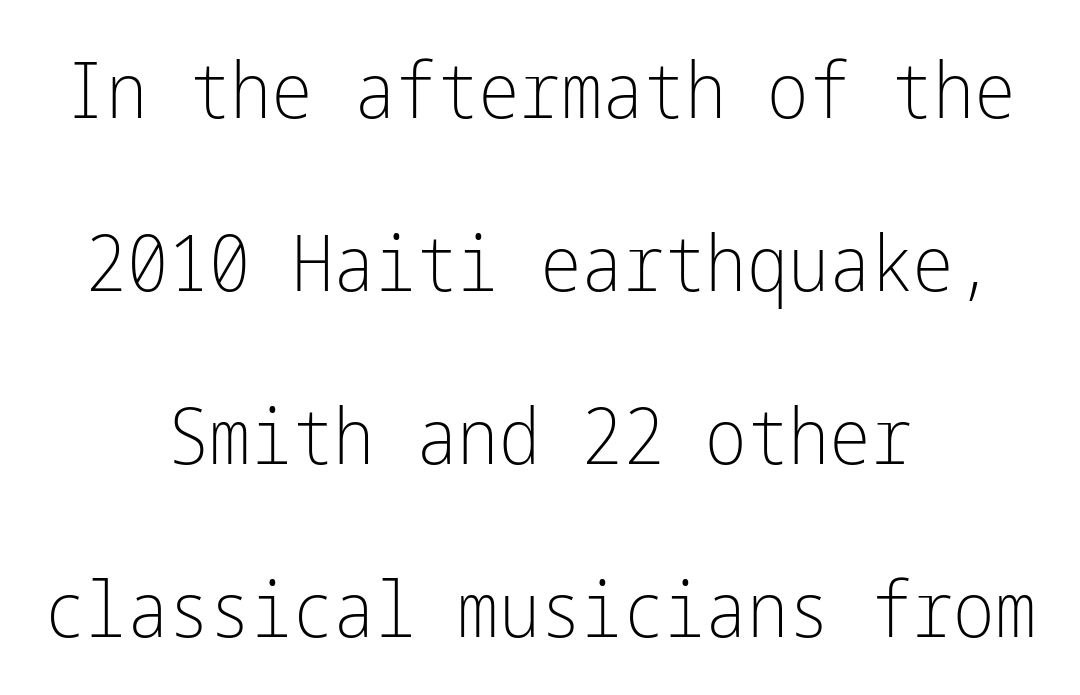
{"serif": "no", "italic": "no", "bold": "no", "weight": "light", "width": "condensed", "stroke_contrast": "low", "x_height": "medium", "underline": "no", "align": "center", "line_spacing": "loose", "line_spacing_ratio": 2.22, "letter_spacing": "normal", "letter_spacing_em": 0.0, "glyph_px": 78}
